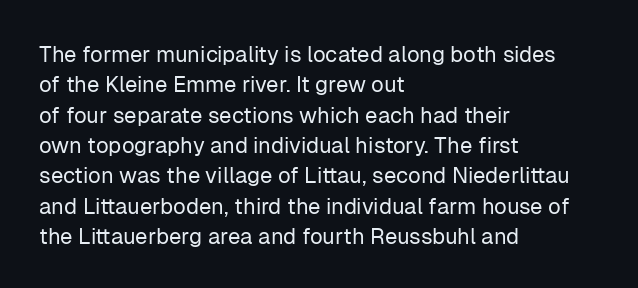
The image shows 22 px text type, upright; set left-aligned, normal line spacing (1.38x), normal letter spacing, not underlined.
